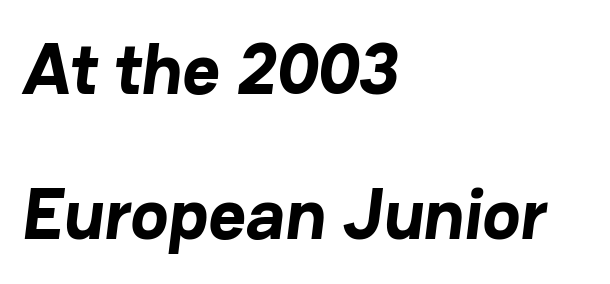
Varying glyph widths throughout — classic text-font behaviour. Reading down the block, your eye returns to a fixed left position each line. The designer went with a sans here, leaving each stem footless. Plenty of ink on the page — the face is bold. The gap between lines stays unmarked.
